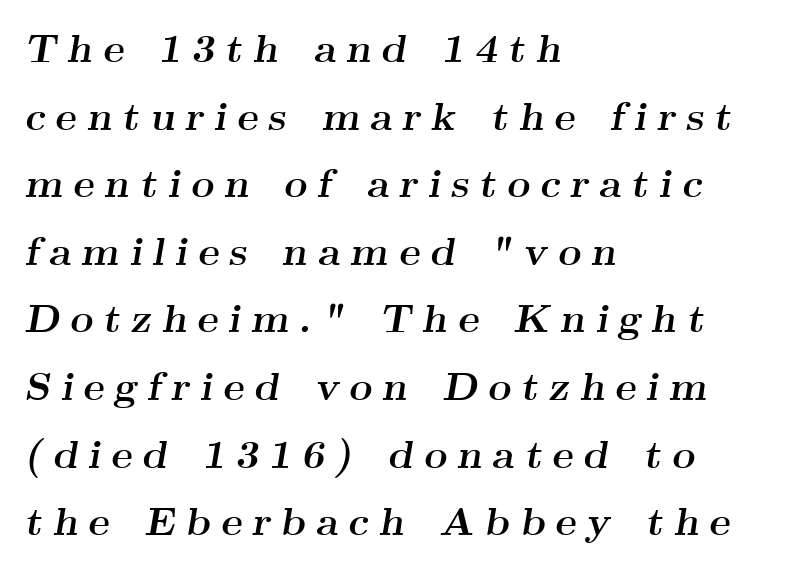
{"serif": "yes", "italic": "yes", "lean": "right", "slant_degrees": 9, "bold": "yes", "weight": "semibold", "width": "wide", "stroke_contrast": "medium", "x_height": "small", "monospaced": "no", "underline": "no", "align": "left", "line_spacing": "normal", "line_spacing_ratio": 1.69, "letter_spacing": "wide", "letter_spacing_em": 0.25, "glyph_px": 40}
